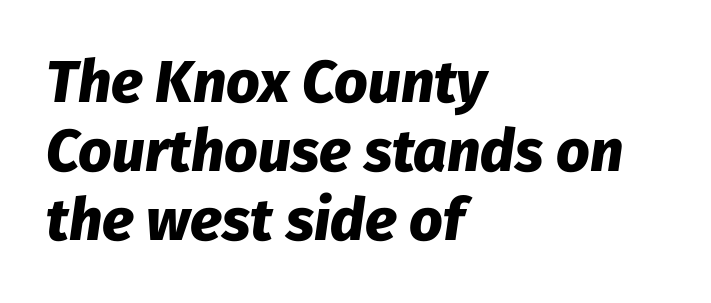
A classic flush-left, rag-right setting is used for this passage. Rule under the text: the space is simply empty. Is this a fixed-width face? No — the glyphs have proportional, varying widths. Default kerning and tracking; the words read as compact shapes. Italic: yes, the glyphs are oblique.
